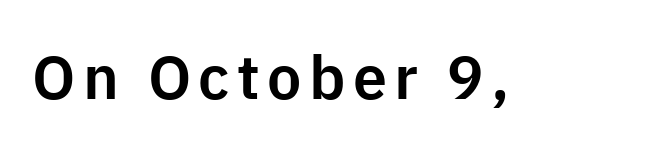
The image shows 61 px sans-serif type, upright; set not underlined; low stroke contrast and a medium x-height.
